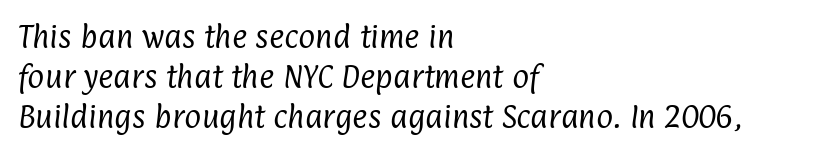
Q: Is the text bold? A: No.
Q: Is the text underlined? A: No.
Q: How is the paragraph aligned? A: Left-aligned.
Q: Is the spacing between letters normal or unusually wide? A: Normal.
Q: Is the spacing between lines tight, normal or loose? A: Normal.
